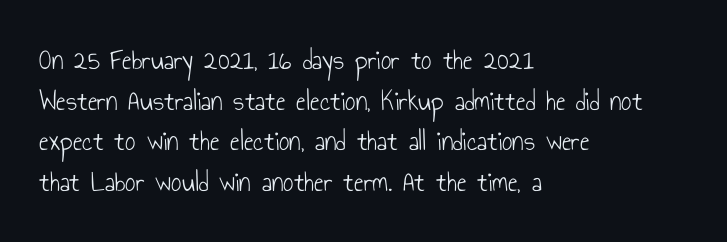
Q: Is the text bold? A: No.
Q: Is the text italic (slanted)? A: No, it is upright.
Q: Is the typeface a serif or a sans-serif typeface? A: Sans-serif.
Q: Is the text underlined? A: No.
Q: How is the paragraph aligned? A: Left-aligned.
Q: Is the spacing between letters normal or unusually wide? A: Normal.
Q: Is the spacing between lines tight, normal or loose? A: Normal.
Q: Width (condensed, normal, or wide)? A: Condensed.
Q: Stroke contrast? A: Low.
Q: x-height? A: Small.
Q: Monospaced? A: No.
